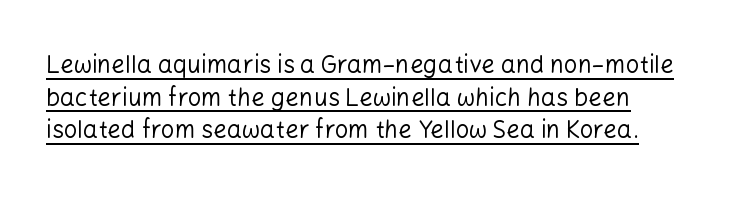
The image shows 24 px text type, upright; set normal line spacing (1.36x), normal letter spacing, underlined.
